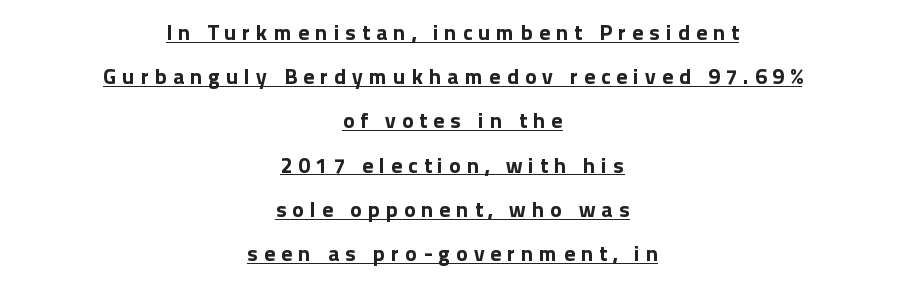
Line spacing here is loose. The words here are underlined. Horizontally, the lines are justified to the midpoint only. Here the glyphs are tracked loosely, breaking word shapes into spaced letters. If you drew a line through each stem, it would be perfectly vertical. The glyphs have the mass of a bold cut.
